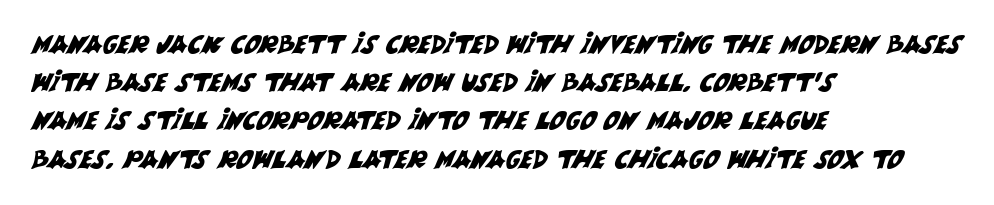
The image shows 25 px text type; set left-aligned, normal line spacing (1.53x), normal letter spacing, not underlined.
